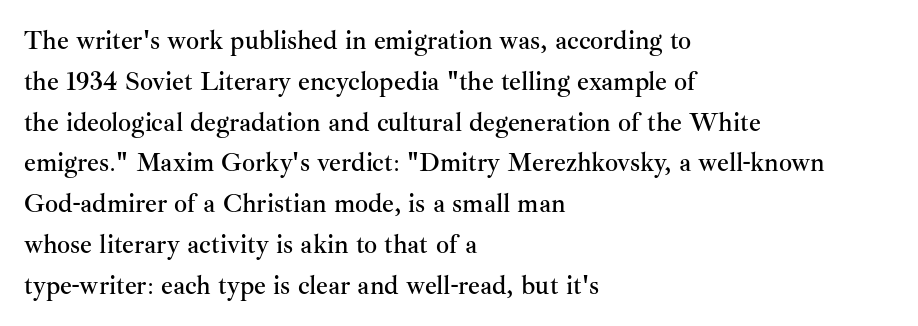
The image shows 26 px text type, upright; set left-aligned, normal line spacing (1.57x), normal letter spacing, not underlined.
